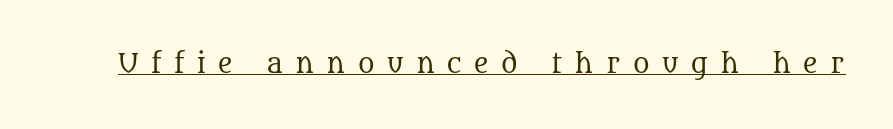
The image shows 25 px text type, upright; set unusually wide letter spacing (+0.5 em), underlined.
